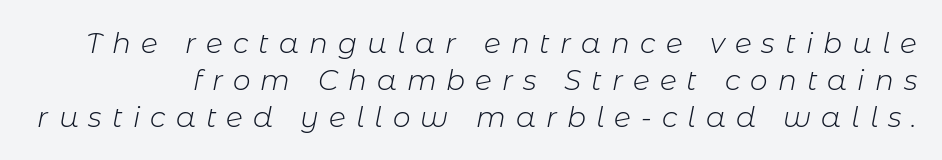
Each stroke keeps to a modest, everyday thickness or less. Note the varied advance widths — an 'i' is clearly narrower than an 'm'. Quick note: interline space is typical. The whole block is typeset with a tilt. The space directly below the letters is spotless.
